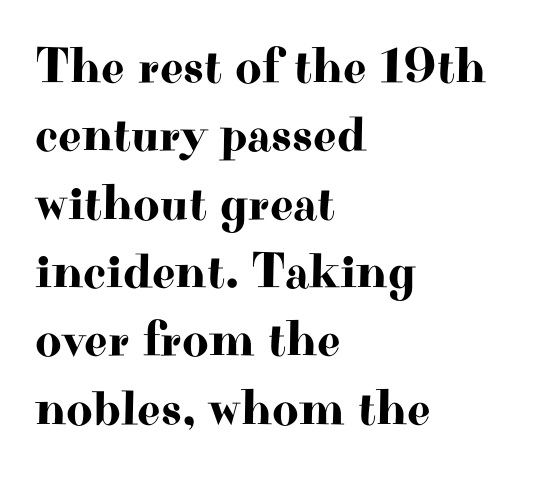
The image shows 51 px wide serif type, upright; set left-aligned, normal line spacing (1.34x), normal letter spacing, not underlined; high stroke contrast and a small x-height.
